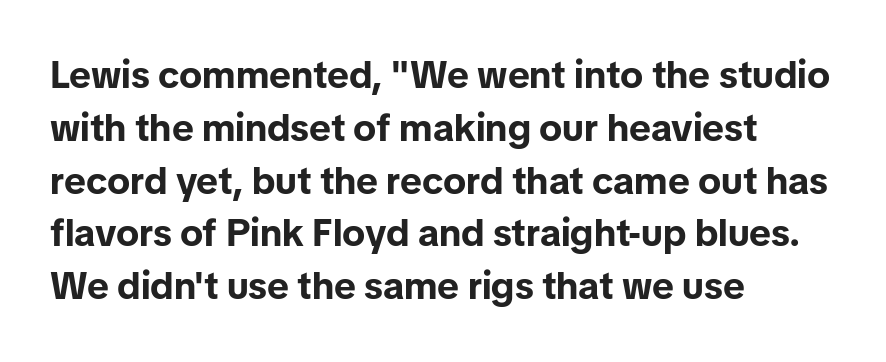
Does the lettering tilt? It doesn't — this is upright. How are the letters spaced? Ordinarily, with no added tracking. The space beneath each line is pristine and unruled. One-word summary of the alignment: left.
